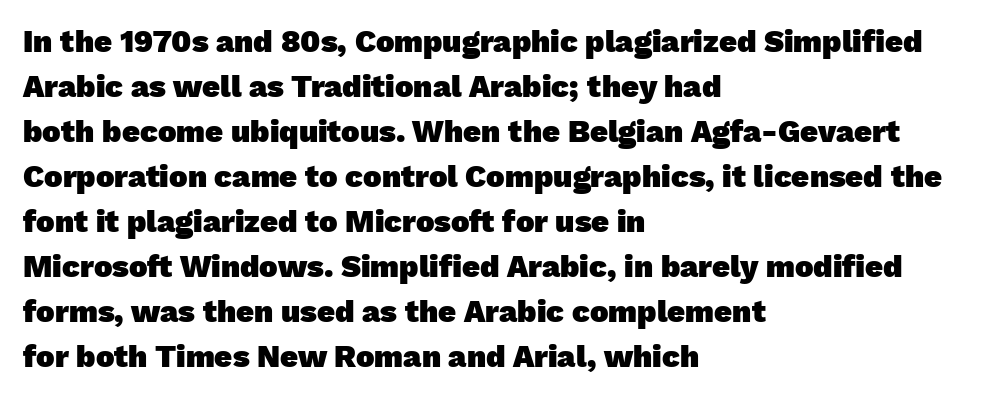
{"serif": "no", "bold": "yes", "weight": "heavy", "width": "normal", "stroke_contrast": "low", "x_height": "medium", "monospaced": "no", "underline": "no", "align": "left", "line_spacing": "normal", "line_spacing_ratio": 1.45, "letter_spacing": "normal", "letter_spacing_em": 0.0, "glyph_px": 31}
